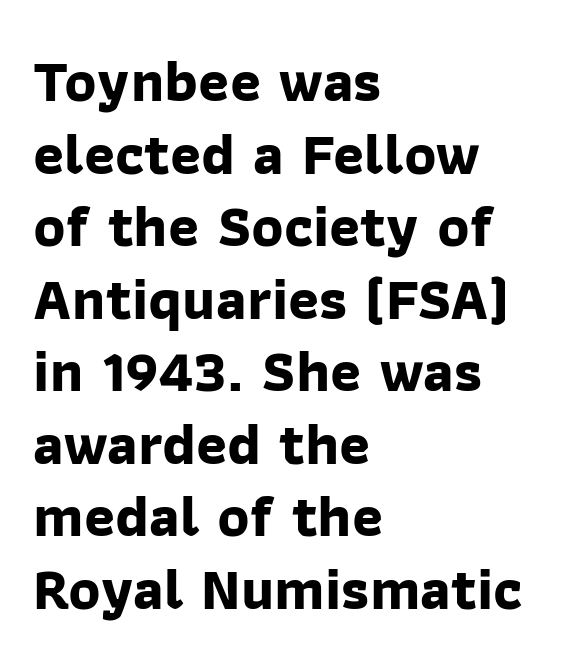
The image shows 59 px bold sans-serif type; set left-aligned, line spacing 1.23x, normal letter spacing, not underlined; low stroke contrast and a medium x-height.
